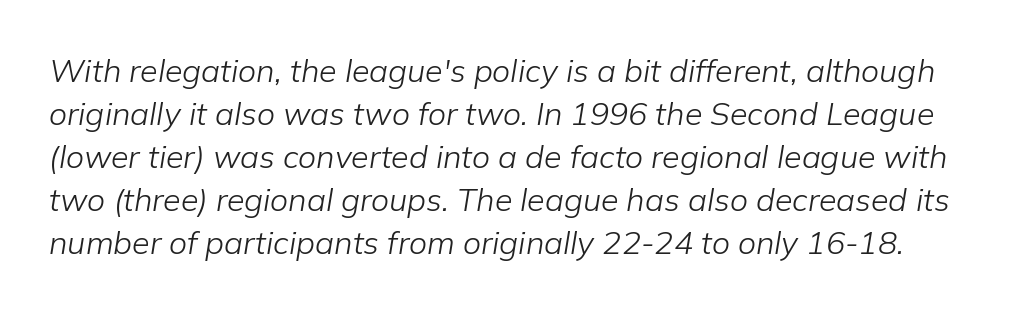
Q: Is the text bold? A: No.
Q: Is the text italic (slanted)? A: Yes, it leans right by about 9 degrees.
Q: Is the text underlined? A: No.
Q: Is the spacing between letters normal or unusually wide? A: Normal.
Q: Is the spacing between lines tight, normal or loose? A: Normal.
Q: Width (condensed, normal, or wide)? A: Normal.
Q: Stroke contrast? A: Low.
Q: x-height? A: Medium.
Q: Monospaced? A: No.
